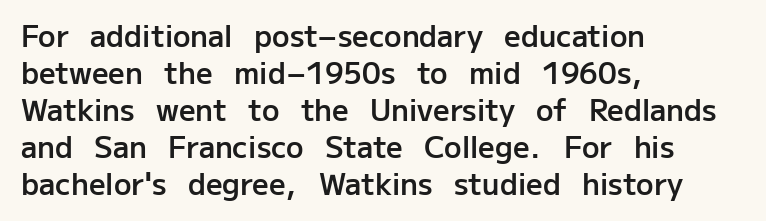
The rendering uses natural spacing where letterforms have individual widths. Classification — sans serif. The lettering stays uniformly vertical, giving the passage a roman look. Underlining? Definitely not there.
